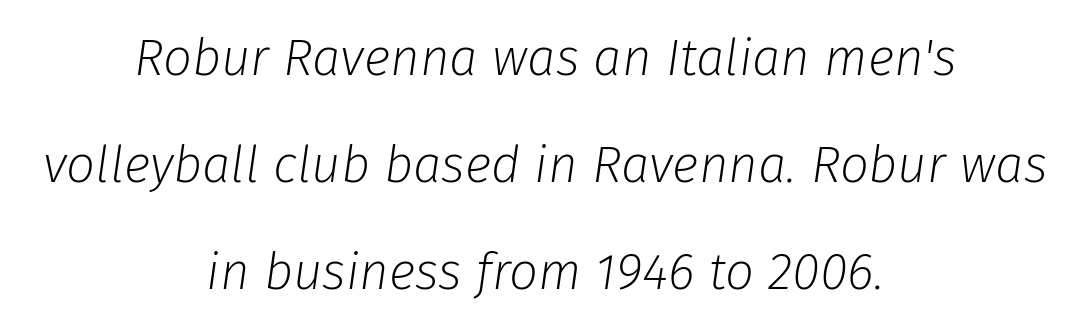
A centered setting, common on invitations and titles, is used for this passage. Underlining? Definitely not there. The face used here has a pronounced slope to its letters. Observe the ordinary spacing: letters are neighbours, not strangers. Line spacing here is loose. A light-to-regular cut is what we see here.
